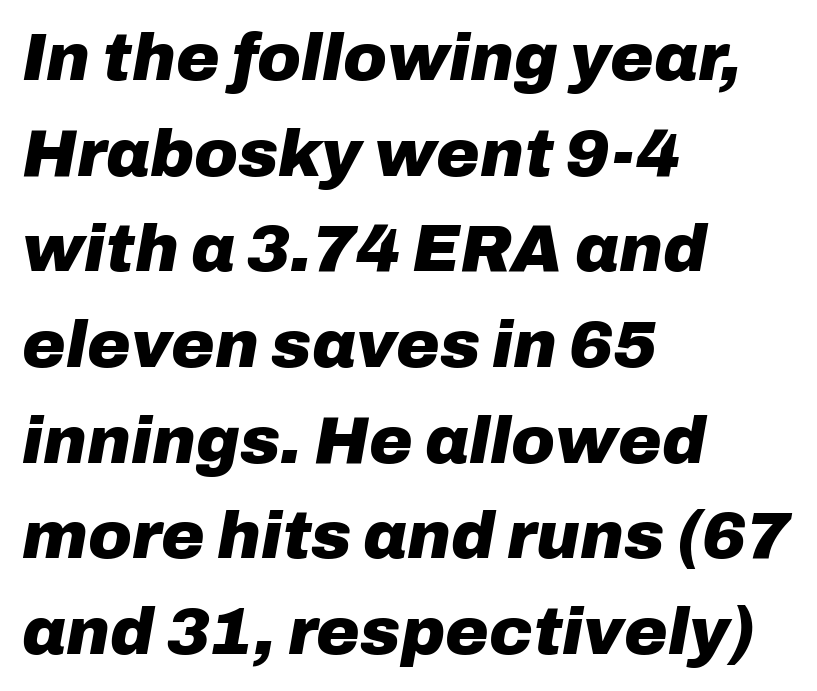
Each new line begins a customary step beneath the previous one. Emphasis-style slanted type is in use. Tracking here is standard; glyphs follow each other at the usual distance. Left-aligned paragraph, ragged on the right. Here the designer chose a conventional face with non-uniform glyph widths.
